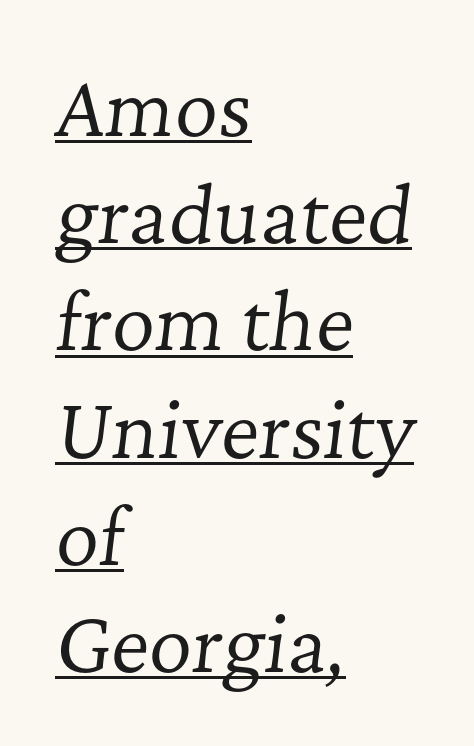
The image shows 75 px regular-weight serif type, italic (leaning right); set left-aligned, normal line spacing (1.43x), normal letter spacing, underlined; low stroke contrast and a medium x-height.
